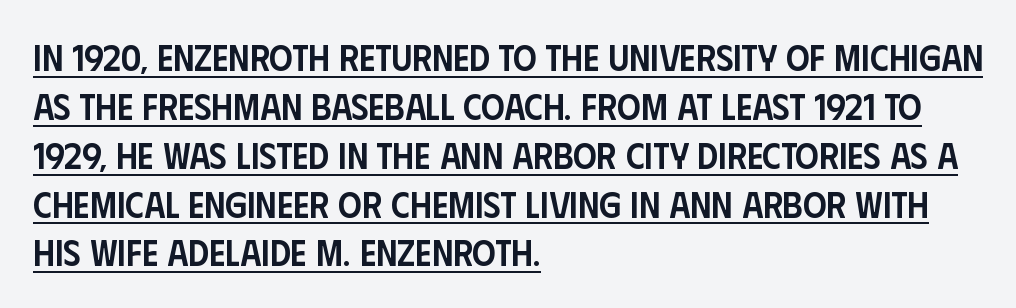
The image shows 37 px semibold, condensed sans-serif type, upright; set left-aligned, normal line spacing (1.32x), normal letter spacing, underlined; low stroke contrast and a large x-height.
